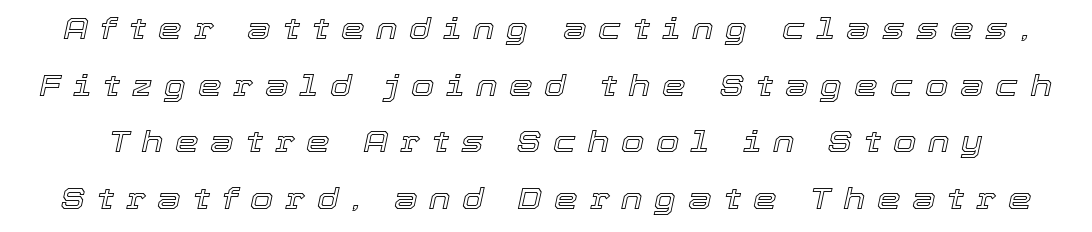
A typesetter would call this heavily tracked-out type. Is this a fixed-width face? No — the glyphs have proportional, varying widths. The glyphs are unaccompanied by any horizontal stroke below them. Quick note: italic.
